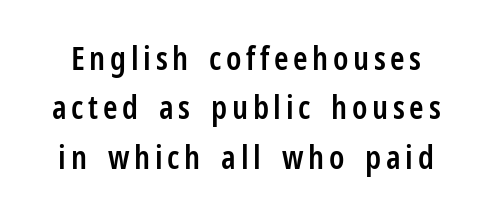
Q: Is the text bold? A: Semi-bold.
Q: Is the text italic (slanted)? A: No, it is upright.
Q: Is the typeface a serif or a sans-serif typeface? A: Sans-serif.
Q: Is the text underlined? A: No.
Q: Is the spacing between lines tight, normal or loose? A: Normal.
Q: Width (condensed, normal, or wide)? A: Condensed.
Q: Stroke contrast? A: Low.
Q: x-height? A: Medium.
Q: Monospaced? A: No.
